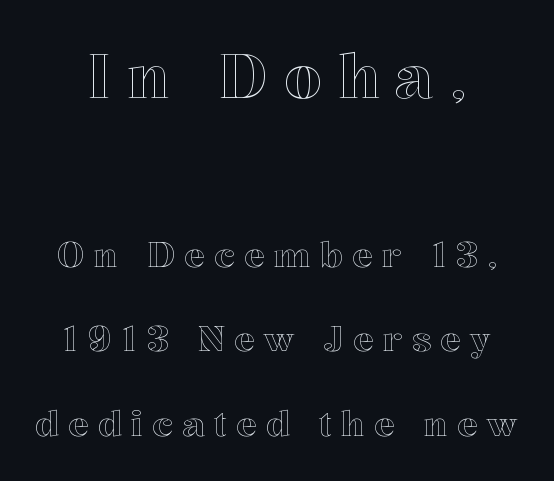
The image shows 61 px text type, upright; set loose line spacing (2.41x), unusually wide letter spacing (+0.26 em), not underlined; the first (top) block is 1.74x larger; a medium x-height.
